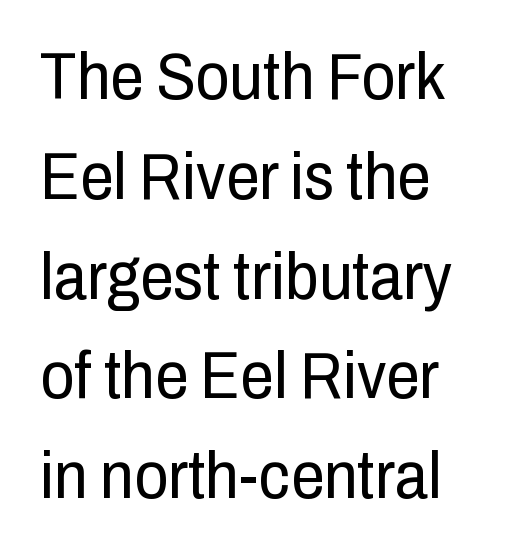
The image shows 67 px regular-weight, condensed sans-serif type, upright; set normal line spacing (1.49x), normal letter spacing, not underlined; low stroke contrast and a medium x-height.
